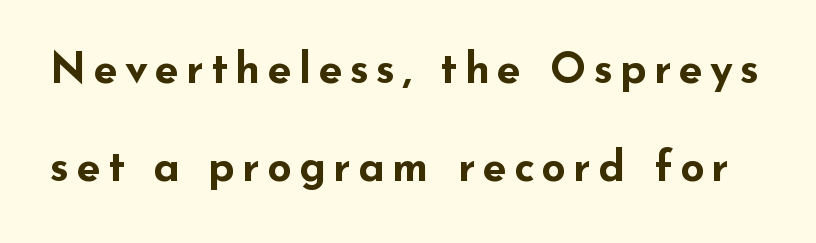
Q: Is the text bold? A: Yes.
Q: Is the text italic (slanted)? A: No, it is upright.
Q: Is the typeface a serif or a sans-serif typeface? A: Sans-serif.
Q: Is the text underlined? A: No.
Q: Is the spacing between lines tight, normal or loose? A: Loose.
Q: Width (condensed, normal, or wide)? A: Wide.
Q: Stroke contrast? A: Low.
Q: x-height? A: Small.
Q: Monospaced? A: No.
